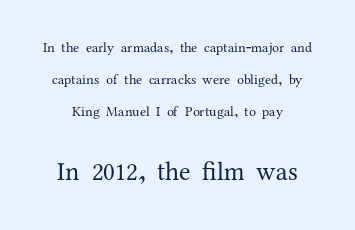
Posture: straight, roman, zero tilt. Between one letter and the next there's only the usual sliver of space. Top chunk: small. Bottom chunk: large. The designer dialed line spacing up above the default. Descender tails drop into unmarked territory.
